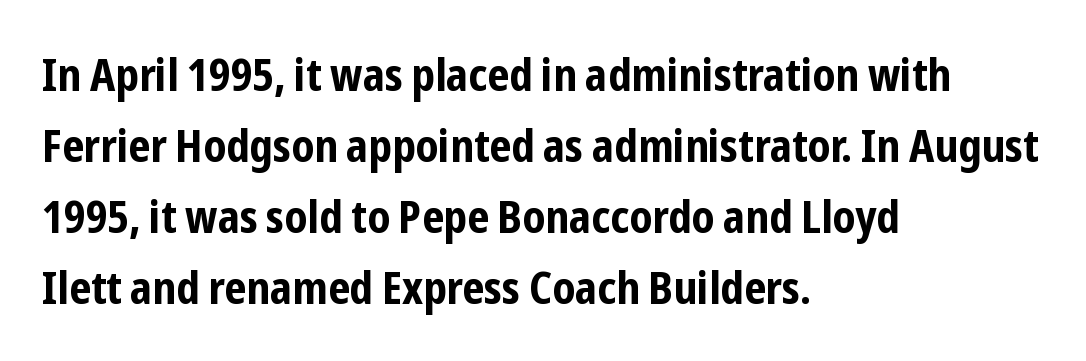
{"serif": "no", "italic": "no", "bold": "yes", "weight": "bold", "width": "condensed", "stroke_contrast": "low", "x_height": "medium", "monospaced": "no", "underline": "no", "align": "left", "line_spacing": "normal", "line_spacing_ratio": 1.58, "letter_spacing": "normal", "letter_spacing_em": 0.0, "glyph_px": 45}
